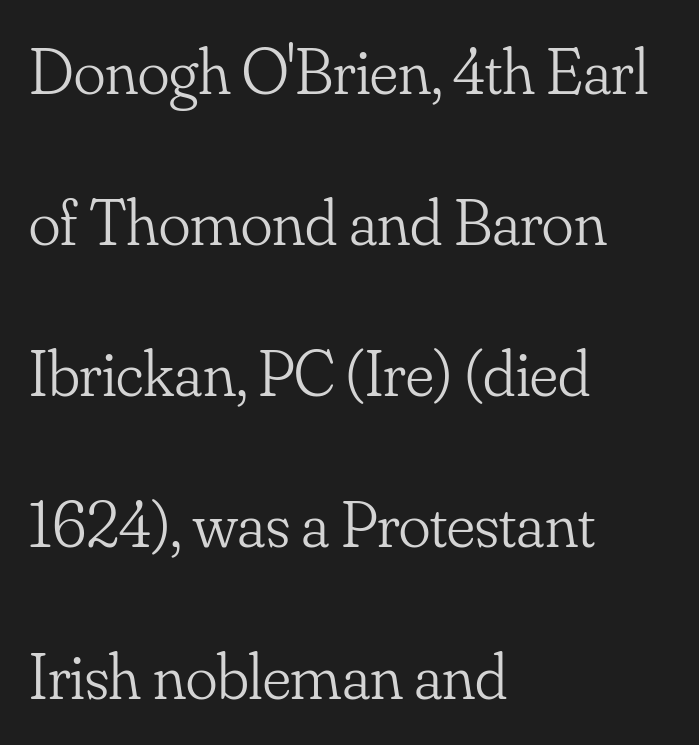
Honestly, there is no underline to notice here at all. This sample uses an upright cut, with every glyph sitting square on the baseline. The typeface has the unassuming heft of standard copy or less. Students, note that the glyphs here touch the page at normal intervals. Leading: increased.
